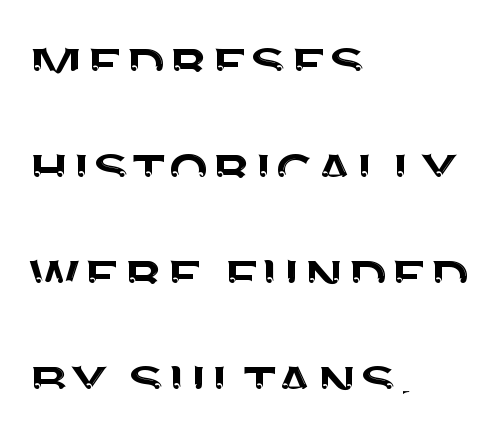
Check where the strokes stop: nothing finishes them off — pure sans. Plain, unruled lines of type. Spacing verdict: proportional, widths tailored to each character. All the whitespace from short lines collects on the right. Italic: no, the glyphs are upright roman. Short note: letters normally spaced.
